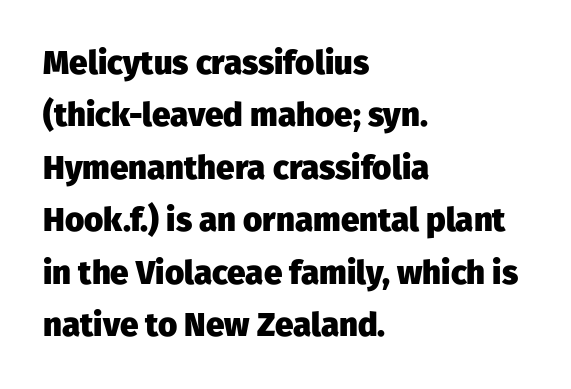
Q: Is the text bold? A: Yes.
Q: Is the text italic (slanted)? A: No, it is upright.
Q: Is the typeface a serif or a sans-serif typeface? A: Sans-serif.
Q: Is the text underlined? A: No.
Q: How is the paragraph aligned? A: Left-aligned.
Q: Is the spacing between letters normal or unusually wide? A: Normal.
Q: Is the spacing between lines tight, normal or loose? A: Normal.
Q: Width (condensed, normal, or wide)? A: Normal.
Q: Stroke contrast? A: Low.
Q: x-height? A: Medium.
Q: Monospaced? A: No.
